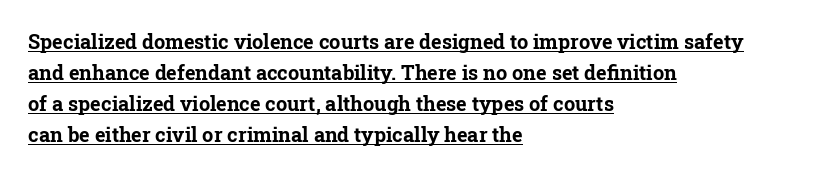
Q: Is the text bold? A: Yes.
Q: Is the text italic (slanted)? A: No, it is upright.
Q: Is the text underlined? A: Yes.
Q: How is the paragraph aligned? A: Left-aligned.
Q: Is the spacing between letters normal or unusually wide? A: Normal.
Q: Is the spacing between lines tight, normal or loose? A: Normal.
